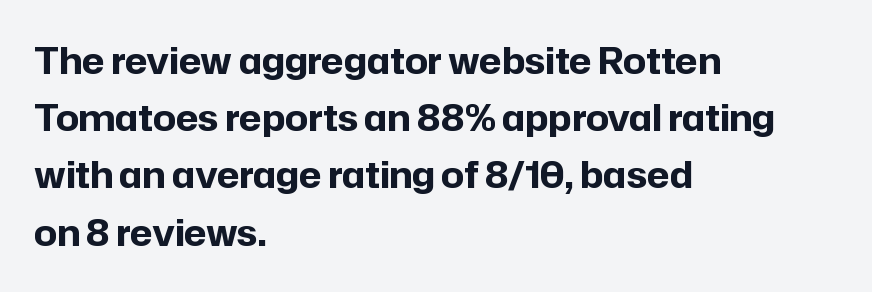
Letterform terminals end flat and unadorned throughout the passage. The axis of the letterforms is exactly vertical. The gap between lines stays unmarked. Horizontal bands of white between lines are of average thickness. A classic flush-left, rag-right setting is used for this passage.
